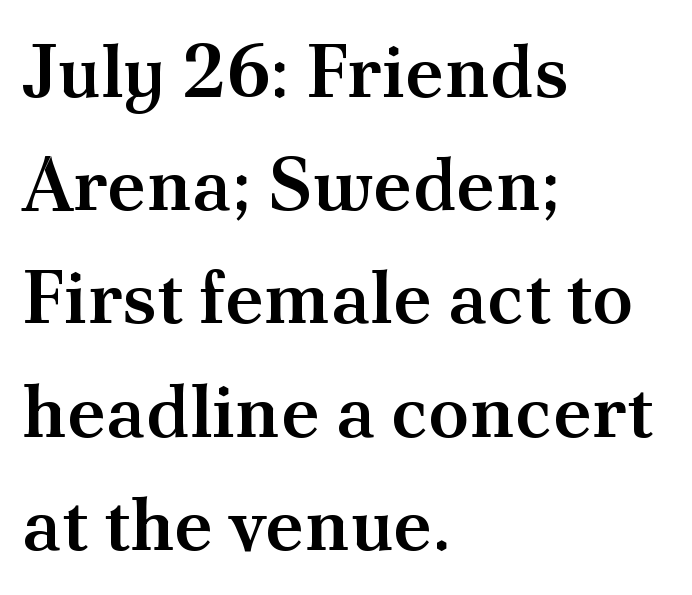
The image shows 75 px semibold serif type, upright; set left-aligned, normal line spacing (1.51x), normal letter spacing, not underlined; medium stroke contrast and a small x-height.
